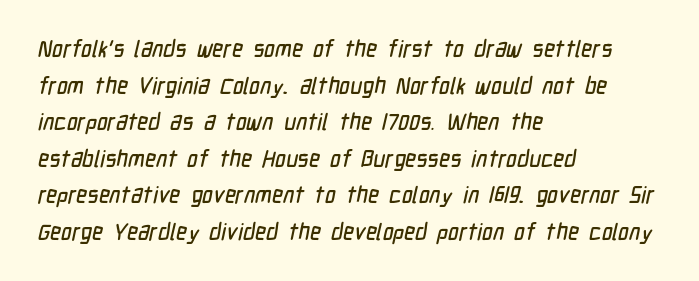
{"underline": "no", "align": "left", "line_spacing": "normal", "line_spacing_ratio": 1.59, "letter_spacing": "normal", "letter_spacing_em": 0.0, "glyph_px": 23}
